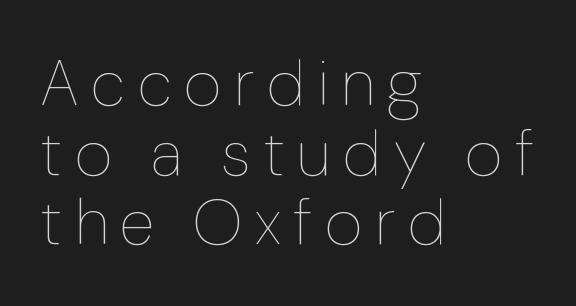
{"italic": "no", "bold": "no", "weight": "thin", "width": "normal", "stroke_contrast": "low", "x_height": "medium", "monospaced": "no", "underline": "no", "align": "left", "line_spacing": "tight", "line_spacing_ratio": 1.07, "glyph_px": 65}
